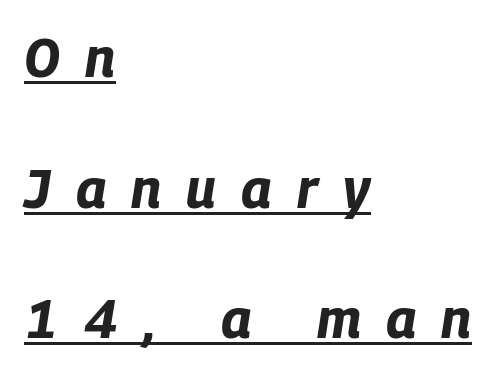
You'd pick this weight for a headline — it's a proper bold. A continuous stroke trails under the words, as in a hyperlink. Note the varied advance widths — an 'i' is clearly narrower than an 'm'. You can tell it's italic because the verticals aren't actually vertical.
